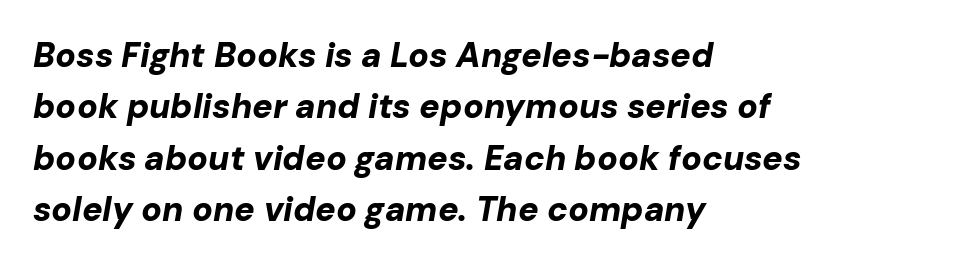
Honestly, the row spacing looks completely unremarkable. In terms of posture, this sample is oblique. Strong, thick strokes mark this as bold type. A typesetter would call this proportional, since set widths differ per character.
